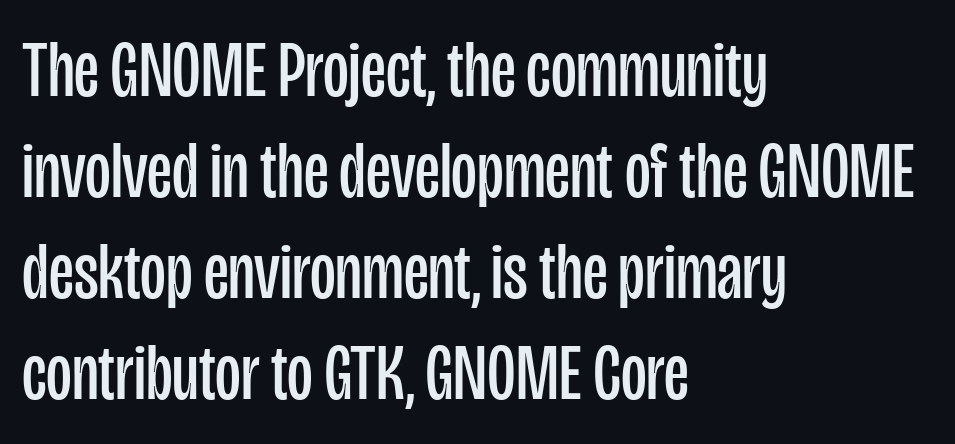
Q: Is the text bold? A: No.
Q: Is the text italic (slanted)? A: No, it is upright.
Q: Is the typeface a serif or a sans-serif typeface? A: Sans-serif.
Q: Is the text underlined? A: No.
Q: How is the paragraph aligned? A: Left-aligned.
Q: Is the spacing between letters normal or unusually wide? A: Normal.
Q: Is the spacing between lines tight, normal or loose? A: Normal.
Q: Width (condensed, normal, or wide)? A: Condensed.
Q: Stroke contrast? A: Low.
Q: x-height? A: Large.
Q: Monospaced? A: No.
